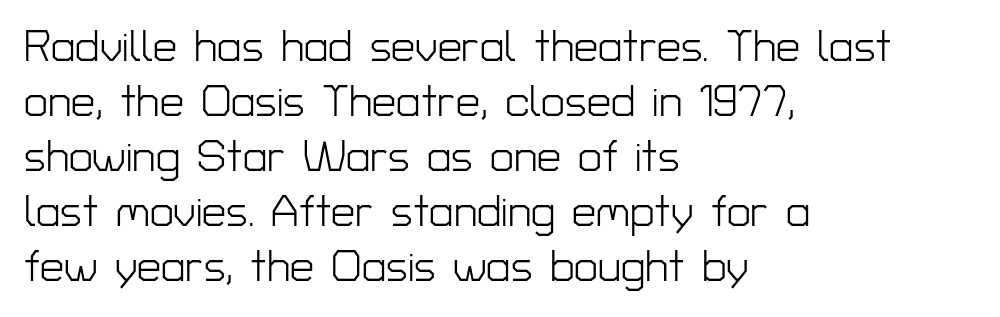
Q: Is the text bold? A: No.
Q: Is the text italic (slanted)? A: No, it is upright.
Q: Is the typeface a serif or a sans-serif typeface? A: Sans-serif.
Q: Is the text underlined? A: No.
Q: How is the paragraph aligned? A: Left-aligned.
Q: Is the spacing between letters normal or unusually wide? A: Normal.
Q: Is the spacing between lines tight, normal or loose? A: Normal.
Q: Width (condensed, normal, or wide)? A: Normal.
Q: Stroke contrast? A: Low.
Q: x-height? A: Medium.
Q: Monospaced? A: No.
